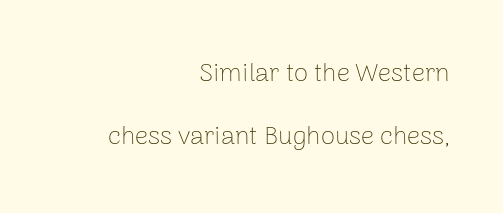
What's the leading like? Stretched, with rows far apart. Nothing unusual about the tracking: characters are spaced as the font intends. Line ends are locked; line starts wander. A quiet, ordinary-to-light weight characterises the typeface. It's the straight-up-and-down kind of type. The glyphs are unaccompanied by any horizontal stroke below them.
